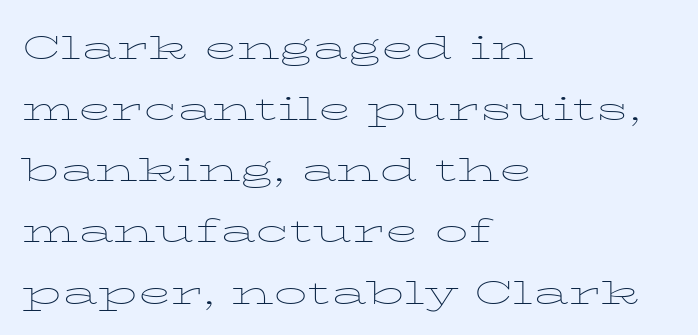
{"italic": "no", "bold": "no", "weight": "thin", "width": "wide", "stroke_contrast": "low", "x_height": "medium", "monospaced": "no", "underline": "no", "align": "left", "line_spacing": "normal", "line_spacing_ratio": 1.39, "letter_spacing": "normal", "letter_spacing_em": 0.0, "glyph_px": 44}
